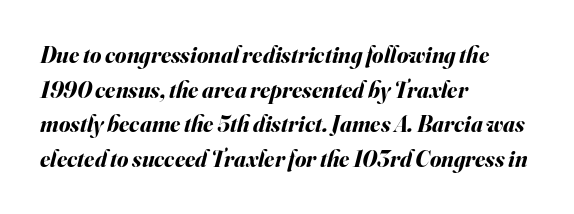
Vertical spacing — default. Yep, that's italic — everything's leaning. The gaps between neighbouring characters are ordinary and unremarkable. Which margin do the lines hug? The left one — the right edge is uneven. The face used here has the dense, thick strokes of a bold.
